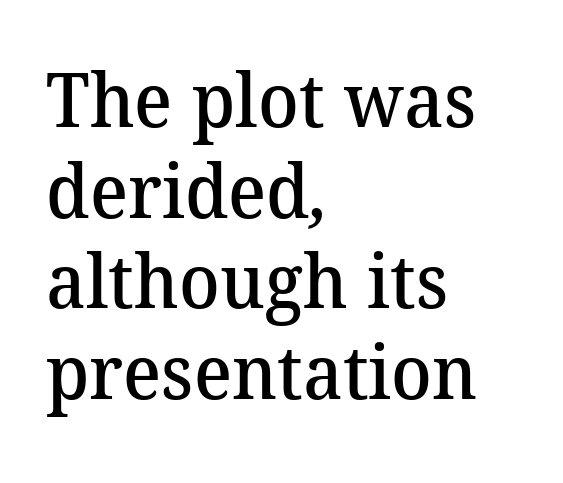
{"serif": "yes", "bold": "semi", "weight": "semibold", "width": "normal", "stroke_contrast": "medium", "x_height": "medium", "monospaced": "no", "underline": "no", "align": "left", "line_spacing_ratio": 1.21, "letter_spacing": "normal", "letter_spacing_em": 0.0, "glyph_px": 75}
